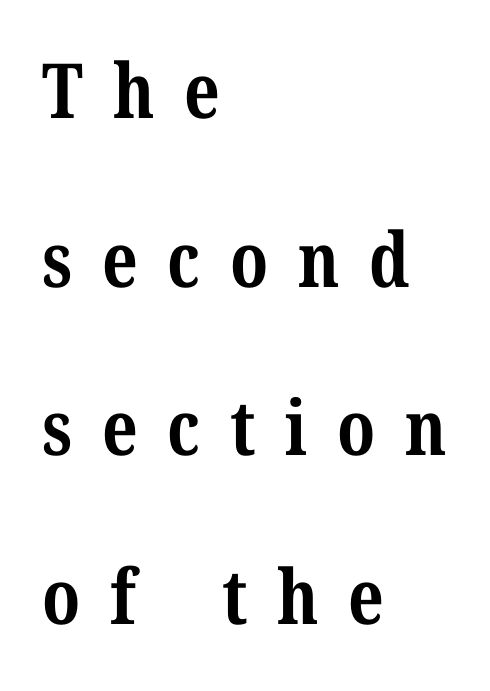
Q: Is the text bold? A: Yes.
Q: Is the text italic (slanted)? A: No, it is upright.
Q: Is the typeface a serif or a sans-serif typeface? A: Serif.
Q: Is the text underlined? A: No.
Q: How is the paragraph aligned? A: Left-aligned.
Q: Is the spacing between letters normal or unusually wide? A: Unusually wide.
Q: Is the spacing between lines tight, normal or loose? A: Loose.
Q: Width (condensed, normal, or wide)? A: Normal.
Q: Stroke contrast? A: Medium.
Q: x-height? A: Medium.
Q: Monospaced? A: No.
